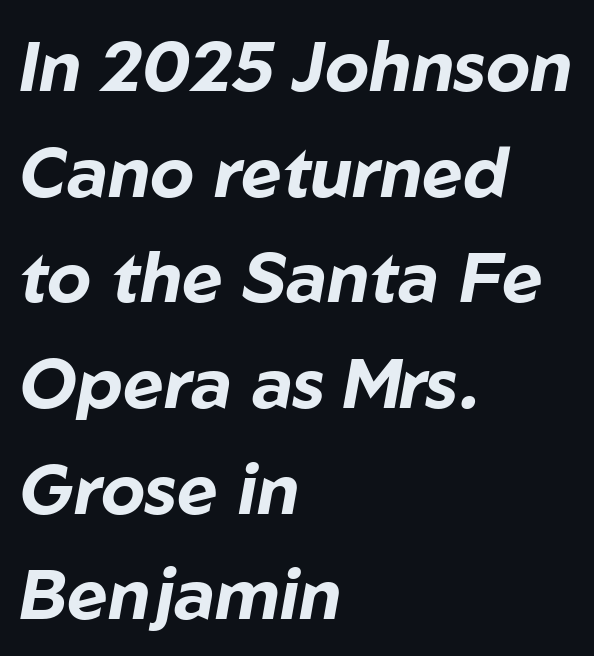
Spacing verdict: proportional, widths tailored to each character. The typesetting leans heavy: a genuine bold. Vertical spacing — default. Does extra space separate the letters? No, they use regular spacing.
